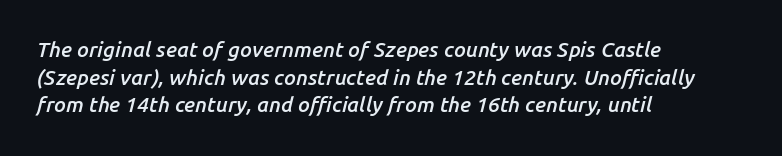
Q: Is the text bold? A: Semi-bold.
Q: Is the text italic (slanted)? A: Yes, it leans right by about 14 degrees.
Q: Is the text underlined? A: No.
Q: How is the paragraph aligned? A: Left-aligned.
Q: Is the spacing between letters normal or unusually wide? A: Normal.
Q: Is the spacing between lines tight, normal or loose? A: Normal.
